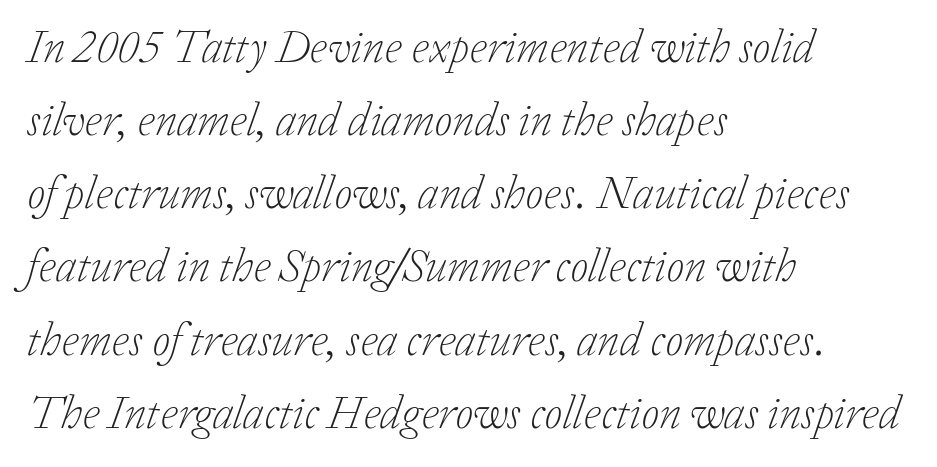
The image shows 46 px light serif type, italic (leaning right); set left-aligned, normal line spacing (1.59x), normal letter spacing, not underlined; low stroke contrast and a medium x-height.
